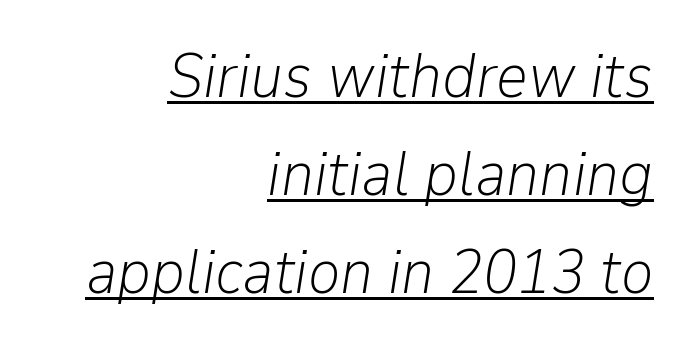
Characters are canted at an angle relative to the baseline's perpendicular. The passage shown is not bold in any degree. Leading matches the norm, producing a regular column. A student would call this right alignment; a typographer would say flush right, rag left. Varying glyph widths throughout — classic text-font behaviour. Characters follow at the spacing the type designer built in.
